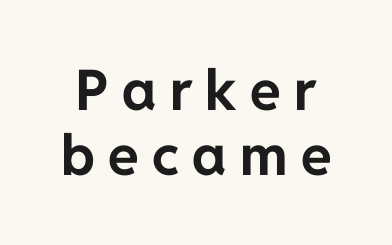
Think of a printed novel: that variable character pitch is what you see here. Look at the tracking — it's clearly loosened, letters drifting apart. Set as a true bold cut, around the 700 mark. This rendering features lettering with no underline. No italicization has been applied; the sample stays upright. Typographically, this falls in the sans-serif category.
